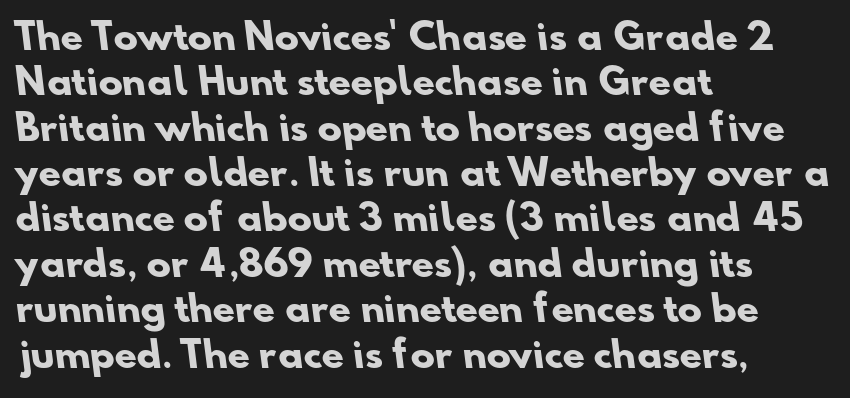
The image shows 36 px heavy sans-serif type; set left-aligned, normal line spacing (1.26x), normal letter spacing, not underlined; low stroke contrast and a small x-height.
